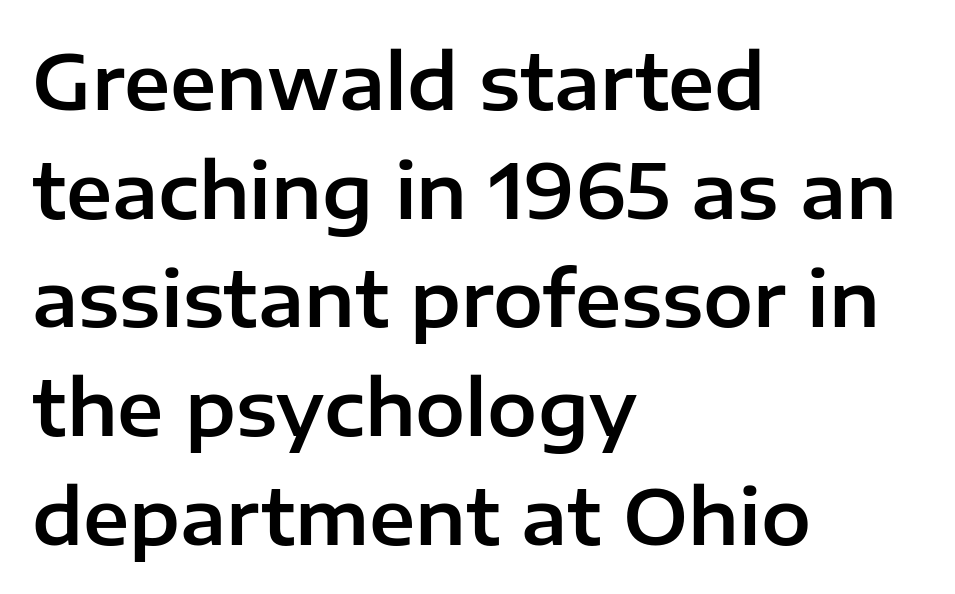
The image shows 75 px sans-serif type, upright; set left-aligned, normal line spacing (1.45x), normal letter spacing, not underlined; low stroke contrast and a medium x-height.
